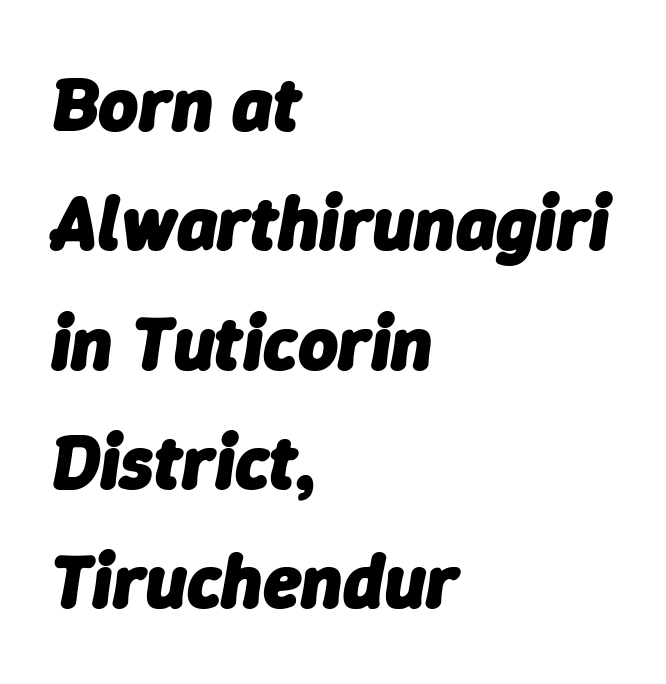
Horizontal alignment here is leftward, the default for most running prose. The face used here is proportionally spaced, like ordinary book or web type. The horizontal fit of the characters is conventional and even. In terms of weight, the rendering is a true, heavy bold. Every character sits at an angle, as italics do.
